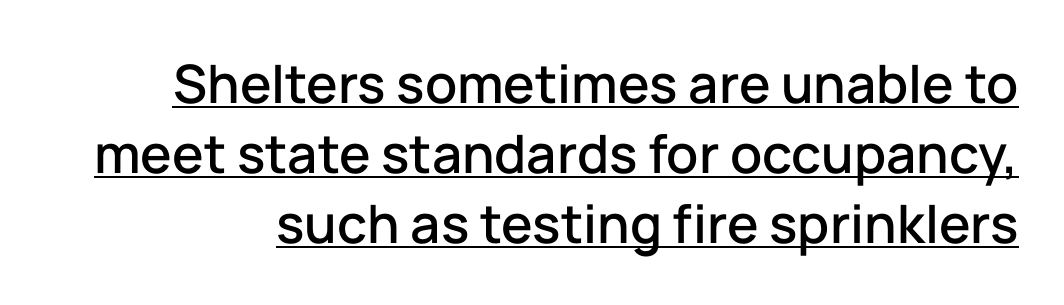
{"serif": "no", "italic": "no", "width": "normal", "stroke_contrast": "low", "x_height": "medium", "monospaced": "no", "underline": "yes", "line_spacing": "normal", "line_spacing_ratio": 1.32, "letter_spacing": "normal", "letter_spacing_em": 0.0, "glyph_px": 53}
